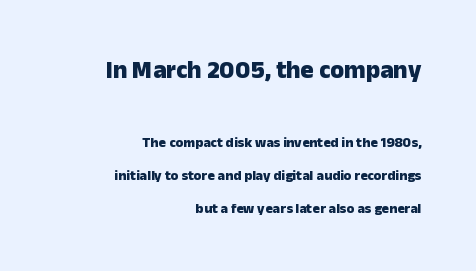
The earlier block is typeset at a bigger size than the later block. Observe the ordinary spacing: letters are neighbours, not strangers. Underline: absent. Designer's note — italics off, roman on. A student would call this right alignment; a typographer would say flush right, rag left.
